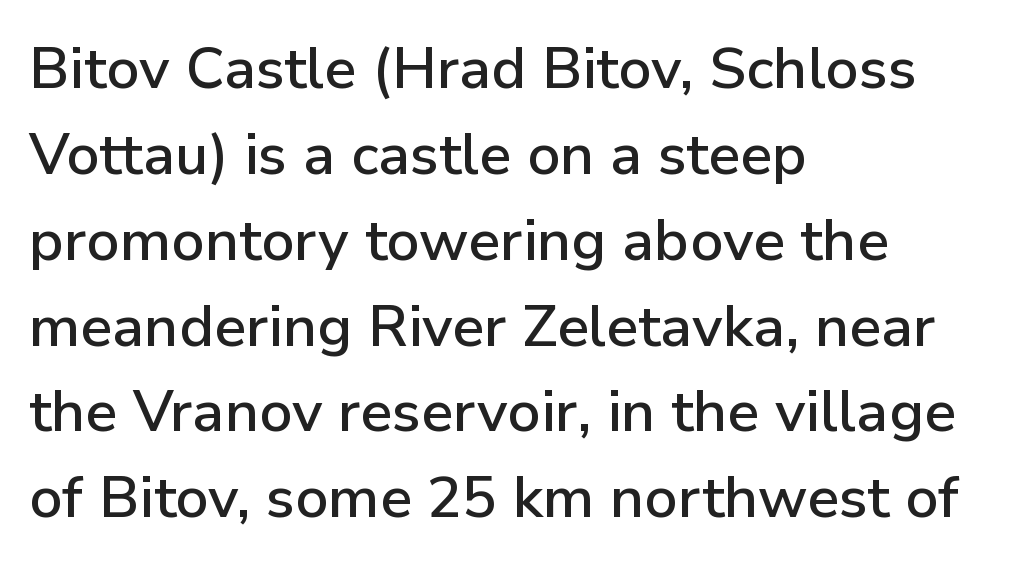
{"serif": "no", "italic": "no", "width": "normal", "stroke_contrast": "low", "x_height": "medium", "monospaced": "no", "underline": "no", "align": "left", "line_spacing": "normal", "line_spacing_ratio": 1.48, "letter_spacing": "normal", "letter_spacing_em": 0.0, "glyph_px": 58}
